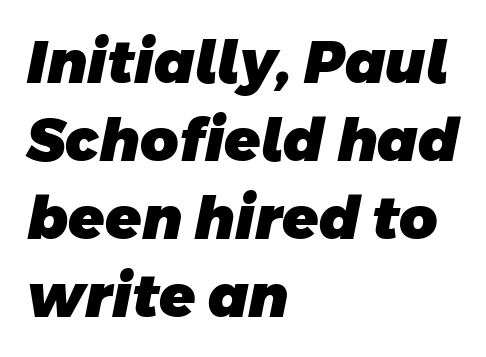
The image shows 59 px heavy sans-serif type; set left-aligned, normal line spacing (1.32x), normal letter spacing, not underlined; low stroke contrast and a large x-height.
